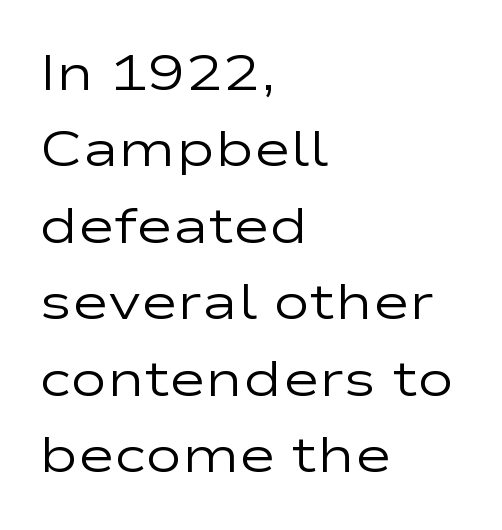
Layout note: lines flush left. The letters stand straight up with perfectly vertical stems. Each stroke keeps to a modest, everyday thickness or less. These lines are rendered in a variable-pitch font.
